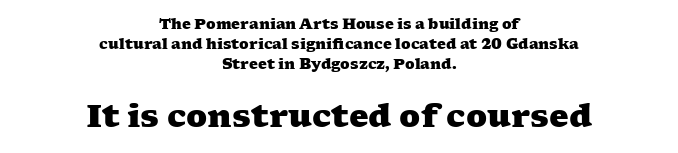
The image shows 31 px heavy, wide serif type; set centered, normal line spacing (1.43x), normal letter spacing, not underlined; the second (bottom) block is 2.21x larger; medium stroke contrast and a medium x-height.
